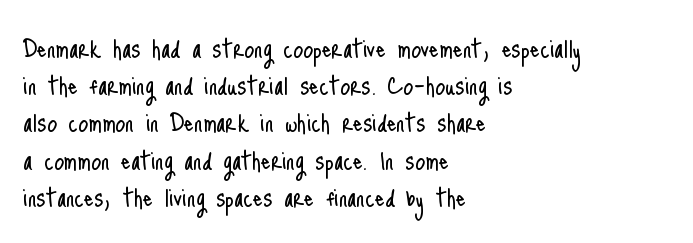
The image shows 31 px light, condensed sans-serif type, upright; set left-aligned, line spacing 1.2x, normal letter spacing, not underlined; low stroke contrast and a small x-height.
